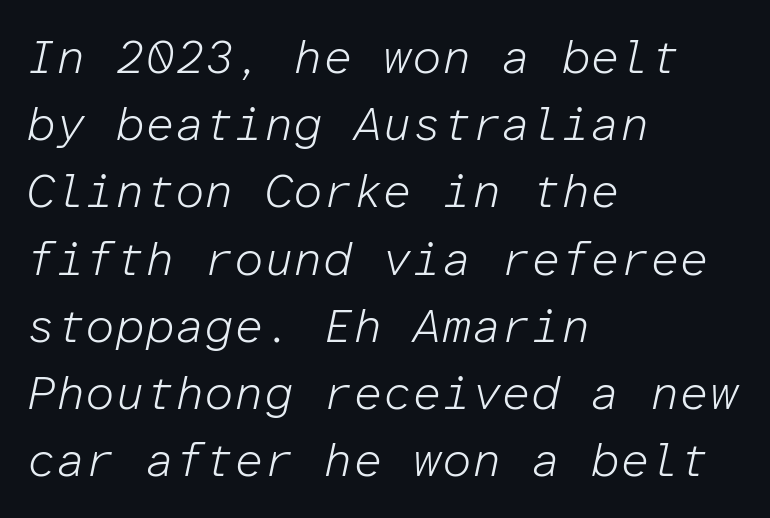
{"italic": "yes", "lean": "right", "slant_degrees": 12, "bold": "no", "weight": "light", "width": "normal", "stroke_contrast": "low", "x_height": "medium", "monospaced": "yes", "underline": "no", "align": "left", "line_spacing": "normal", "line_spacing_ratio": 1.43, "letter_spacing": "normal", "letter_spacing_em": 0.0, "glyph_px": 47}
